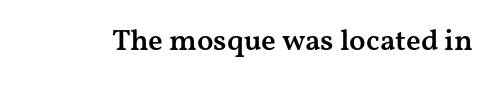
{"serif": "yes", "italic": "no", "bold": "semi", "weight": "semibold", "width": "wide", "stroke_contrast": "medium", "x_height": "medium", "monospaced": "no", "underline": "no", "letter_spacing": "normal", "letter_spacing_em": 0.0, "glyph_px": 30}
